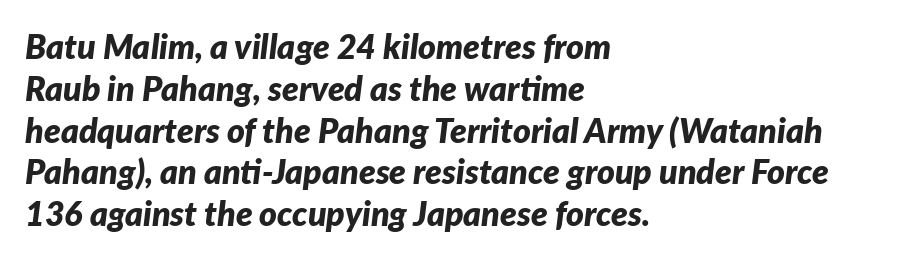
{"italic": "yes", "lean": "right", "slant_degrees": 7, "bold": "yes", "weight": "bold", "width": "normal", "stroke_contrast": "low", "x_height": "medium", "monospaced": "no", "underline": "no", "align": "left", "line_spacing_ratio": 1.23, "letter_spacing": "normal", "letter_spacing_em": 0.0, "glyph_px": 34}
